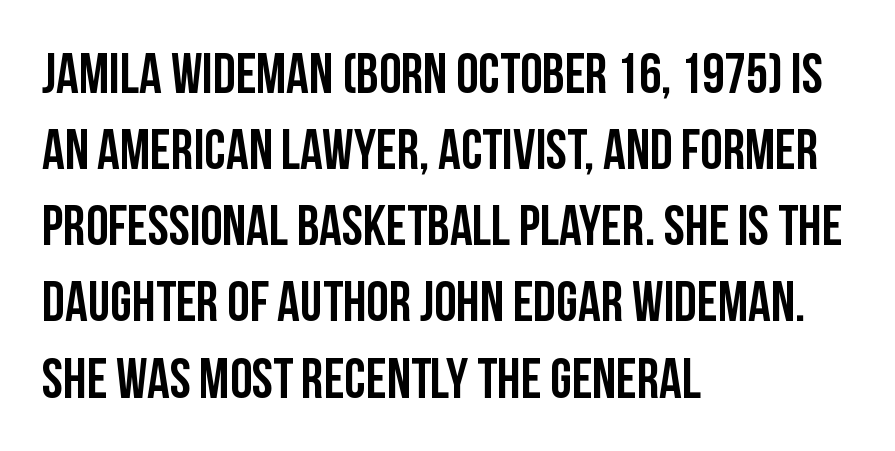
Q: Is the text italic (slanted)? A: No, it is upright.
Q: Is the typeface a serif or a sans-serif typeface? A: Sans-serif.
Q: Is the text underlined? A: No.
Q: How is the paragraph aligned? A: Left-aligned.
Q: Is the spacing between letters normal or unusually wide? A: Normal.
Q: Is the spacing between lines tight, normal or loose? A: Normal.
Q: Width (condensed, normal, or wide)? A: Condensed.
Q: Stroke contrast? A: Low.
Q: x-height? A: Large.
Q: Monospaced? A: No.
